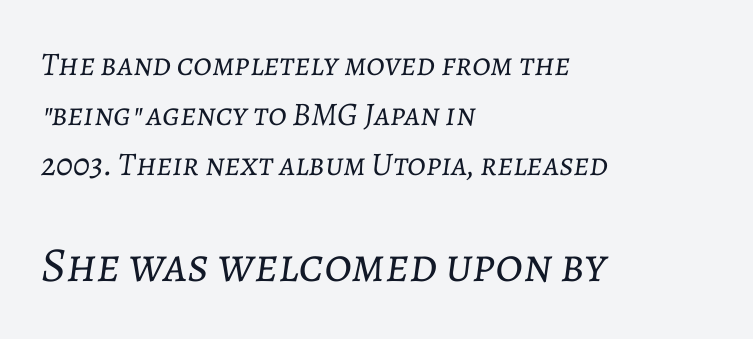
Q: Is the text bold? A: No.
Q: Is the text italic (slanted)? A: Yes, it leans right by about 7 degrees.
Q: Is the text underlined? A: No.
Q: How is the paragraph aligned? A: Left-aligned.
Q: Is the spacing between letters normal or unusually wide? A: Normal.
Q: Is the spacing between lines tight, normal or loose? A: Normal.
Q: Which block of text is set in a larger size, the first (top) or the second (bottom)? A: The second (bottom) one.
Q: Width (condensed, normal, or wide)? A: Normal.
Q: Stroke contrast? A: Low.
Q: x-height? A: Medium.
Q: Monospaced? A: No.
